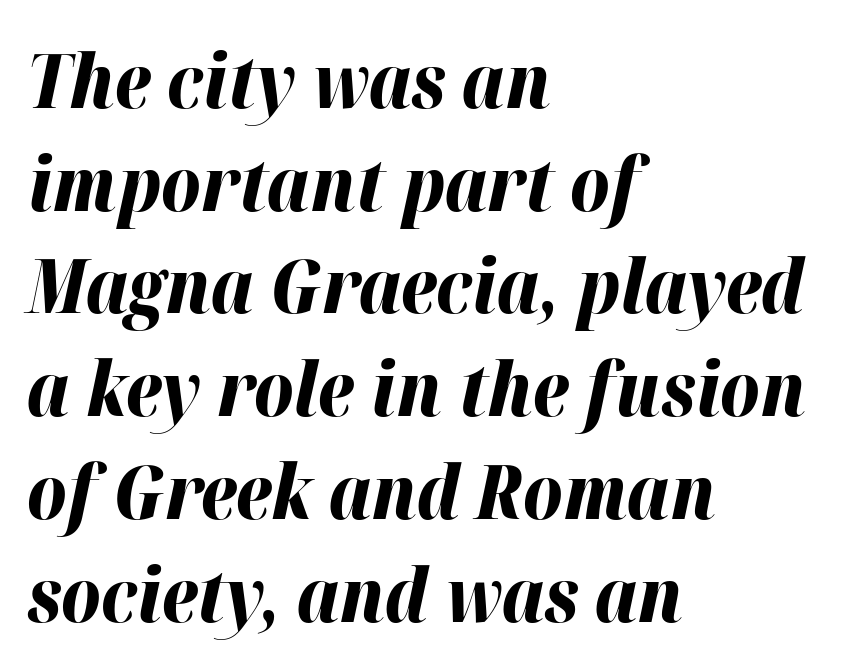
{"italic": "yes", "lean": "right", "slant_degrees": 12, "bold": "yes", "weight": "bold", "width": "normal", "stroke_contrast": "high", "x_height": "medium", "monospaced": "no", "underline": "no", "align": "left", "line_spacing": "normal", "line_spacing_ratio": 1.37, "letter_spacing": "normal", "letter_spacing_em": 0.0, "glyph_px": 75}
